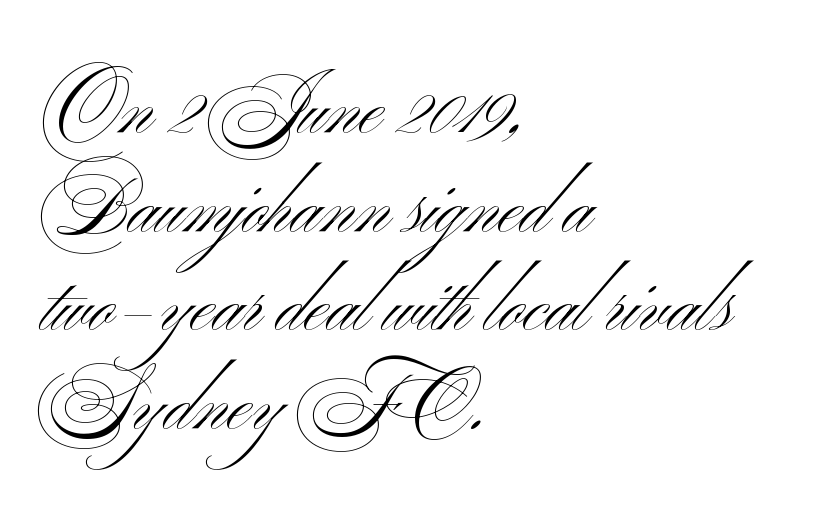
{"serif": "no", "bold": "no", "weight": "light", "width": "wide", "stroke_contrast": "medium", "x_height": "small", "monospaced": "no", "underline": "no", "align": "left", "line_spacing": "normal", "line_spacing_ratio": 1.28, "letter_spacing": "normal", "letter_spacing_em": 0.0, "glyph_px": 77}
